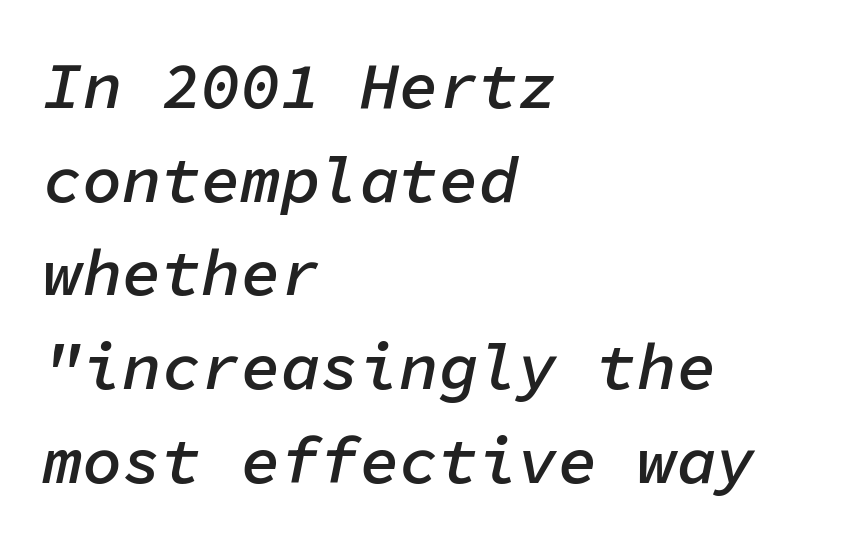
Q: Is the text bold? A: Semi-bold.
Q: Is the text italic (slanted)? A: Yes, it leans right by about 11 degrees.
Q: Is the text underlined? A: No.
Q: How is the paragraph aligned? A: Left-aligned.
Q: Is the spacing between letters normal or unusually wide? A: Normal.
Q: Is the spacing between lines tight, normal or loose? A: Normal.
Q: Width (condensed, normal, or wide)? A: Normal.
Q: Stroke contrast? A: Low.
Q: x-height? A: Medium.
Q: Monospaced? A: Yes.
